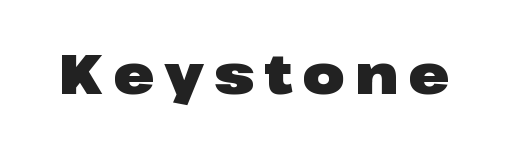
Q: Is the text bold? A: Yes.
Q: Is the text italic (slanted)? A: No, it is upright.
Q: Is the typeface a serif or a sans-serif typeface? A: Sans-serif.
Q: Is the text underlined? A: No.
Q: Width (condensed, normal, or wide)? A: Wide.
Q: Stroke contrast? A: Low.
Q: x-height? A: Medium.
Q: Monospaced? A: No.
